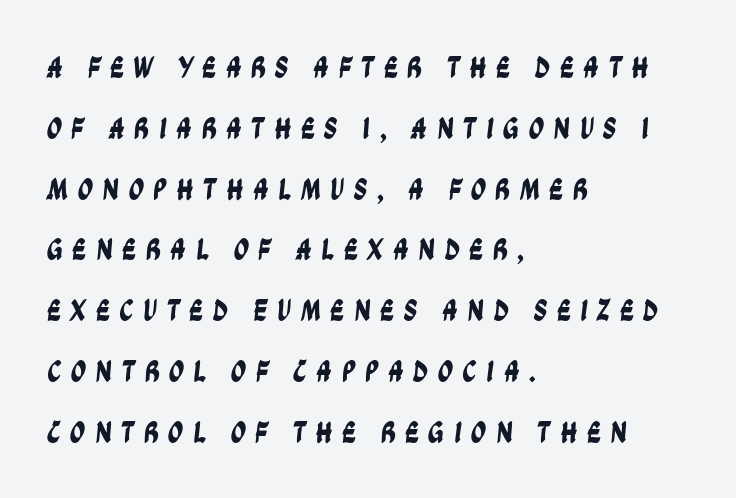
Q: Is the typeface a serif or a sans-serif typeface? A: Sans-serif.
Q: Is the text underlined? A: No.
Q: How is the paragraph aligned? A: Left-aligned.
Q: Is the spacing between letters normal or unusually wide? A: Unusually wide.
Q: Is the spacing between lines tight, normal or loose? A: Loose.
Q: Width (condensed, normal, or wide)? A: Condensed.
Q: Stroke contrast? A: Low.
Q: x-height? A: Large.
Q: Monospaced? A: No.
